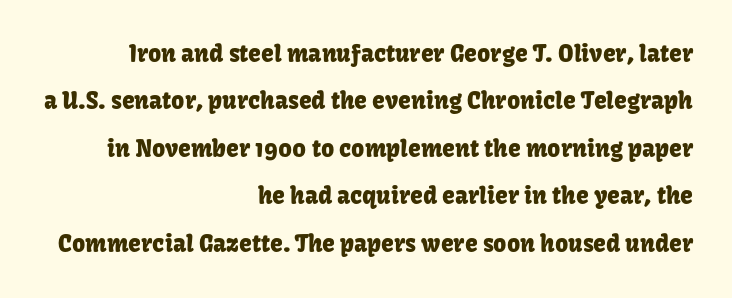
{"italic": "no", "underline": "no", "align": "right", "line_spacing": "loose", "line_spacing_ratio": 2.06, "letter_spacing": "normal", "letter_spacing_em": 0.0, "glyph_px": 23}
